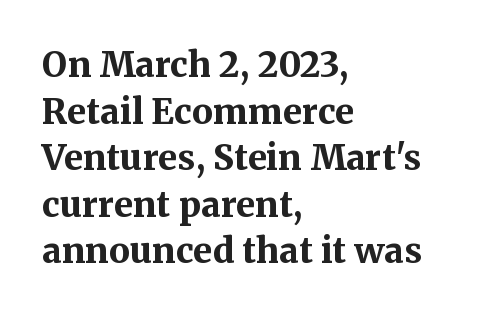
The rag falls on the right side of this text block. Strong, thick strokes mark this as bold type. This rendering leaves character spacing at its baseline value. Only glyphs here, with clear space below each row.
